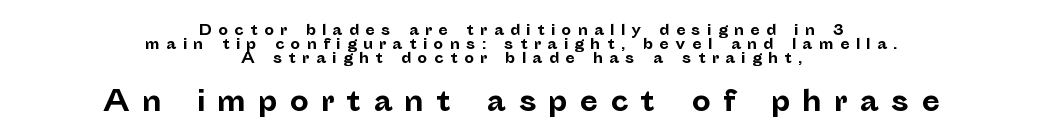
The space directly below the letters is spotless. The face used here is rendered with a markedly widened letterfit. In this sample the second text group is rendered at the bigger scale. Where is the straight margin? There isn't one; the lines are centered. Reading down the column, the eye jumps only a short way to each next line.
